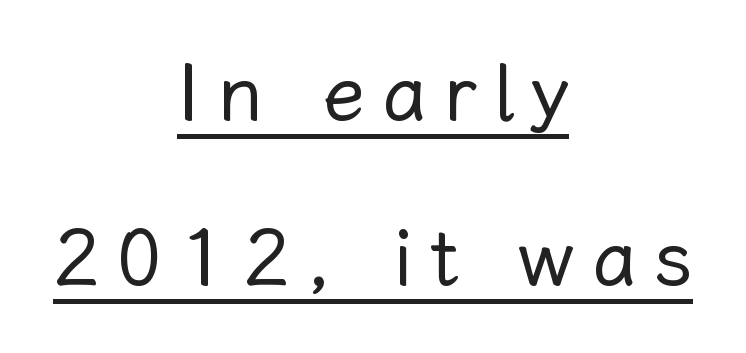
The image shows 78 px regular-weight type, upright; set centered, loose line spacing (2.12x), unusually wide letter spacing (+0.21 em), underlined; low stroke contrast and a medium x-height.
